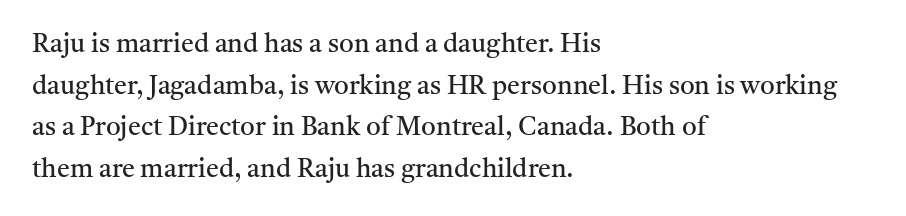
Rule under the text: the space is simply empty. One-word summary of the alignment: left. Stroke thickness stays within the range of a standard reading face or lighter. Rows of type keep a routine distance in the vertical direction. Ascenders rise straight up at ninety degrees. The tracking reads as untouched default to a designer's eye.
